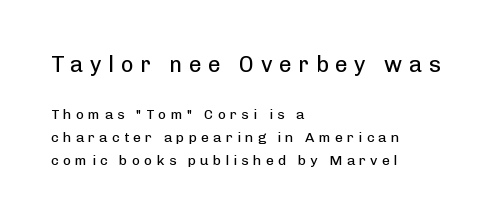
{"italic": "no", "bold": "no", "underline": "no", "align": "left", "line_spacing": "normal", "line_spacing_ratio": 1.65, "letter_spacing": "wide", "letter_spacing_em": 0.3, "larger_block": "first", "size_ratio": 1.57, "glyph_px": 22}
